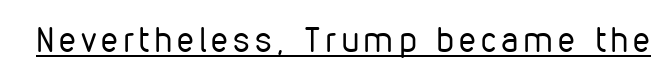
The image shows 34 px regular-weight, condensed sans-serif type, upright; set underlined; low stroke contrast and a medium x-height.
